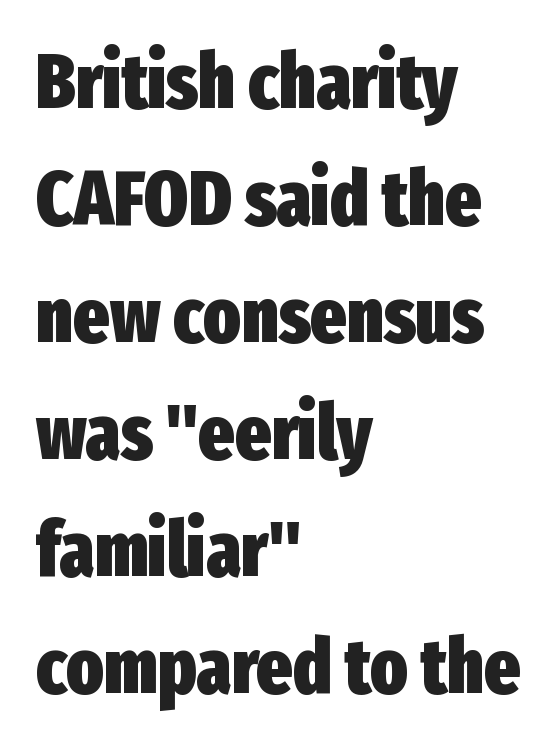
On the weight axis this lands at bold, roughly 700. No feet cap the strokes, marking this as sans-serif type. Vertical strokes here are truly vertical. Evenly set lines give the paragraph a standard silhouette. Has an underline been added? It has not. In terms of letterspacing, this is plain default setting.
